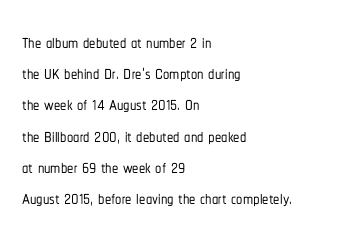
{"italic": "no", "underline": "no", "align": "left", "line_spacing": "normal", "line_spacing_ratio": 1.25, "letter_spacing": "normal", "letter_spacing_em": 0.0, "glyph_px": 25}
